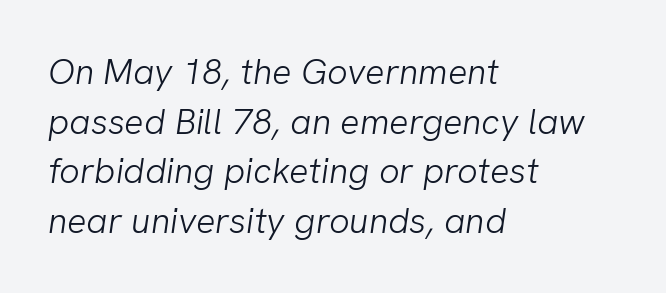
{"serif": "no", "bold": "no", "weight": "light", "width": "normal", "stroke_contrast": "low", "x_height": "medium", "monospaced": "no", "underline": "no", "align": "left", "line_spacing": "normal", "line_spacing_ratio": 1.38, "letter_spacing": "normal", "letter_spacing_em": 0.0, "glyph_px": 36}
